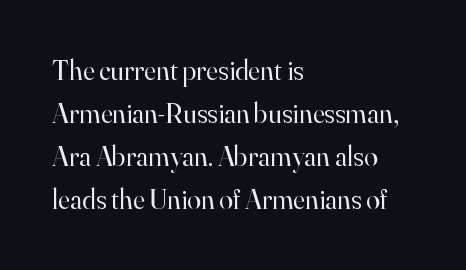
{"serif": "yes", "italic": "no", "bold": "no", "weight": "regular", "width": "normal", "stroke_contrast": "high", "x_height": "small", "monospaced": "no", "underline": "no", "align": "left", "line_spacing": "normal", "line_spacing_ratio": 1.54, "letter_spacing": "normal", "letter_spacing_em": 0.0, "glyph_px": 28}
